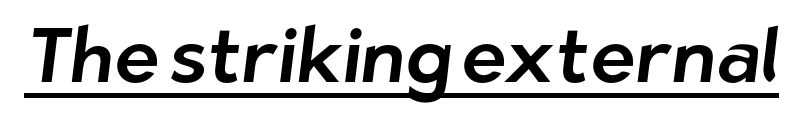
The image shows 77 px sans-serif type; set normal letter spacing, underlined; low stroke contrast and a medium x-height.
